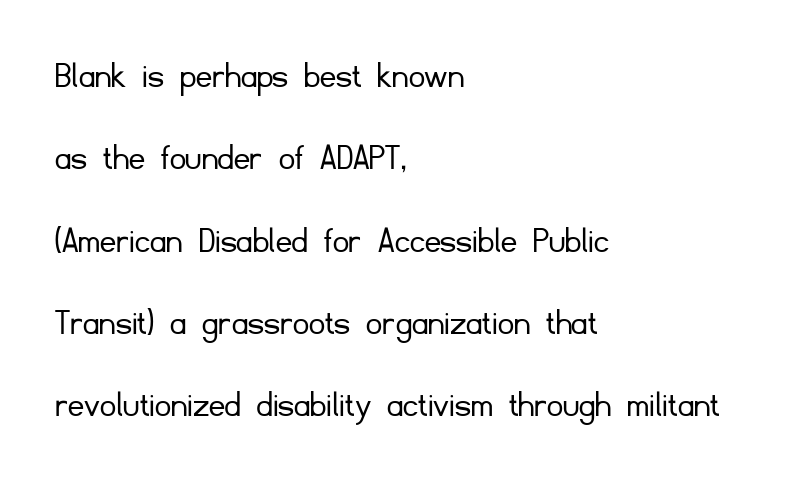
Q: Is the text bold? A: No.
Q: Is the text italic (slanted)? A: No, it is upright.
Q: Is the typeface a serif or a sans-serif typeface? A: Sans-serif.
Q: Is the text underlined? A: No.
Q: How is the paragraph aligned? A: Left-aligned.
Q: Is the spacing between letters normal or unusually wide? A: Normal.
Q: Is the spacing between lines tight, normal or loose? A: Loose.
Q: Width (condensed, normal, or wide)? A: Normal.
Q: Stroke contrast? A: Low.
Q: x-height? A: Small.
Q: Monospaced? A: No.
